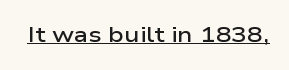
{"italic": "no", "bold": "semi", "underline": "yes", "letter_spacing": "normal", "letter_spacing_em": 0.0, "glyph_px": 21}
